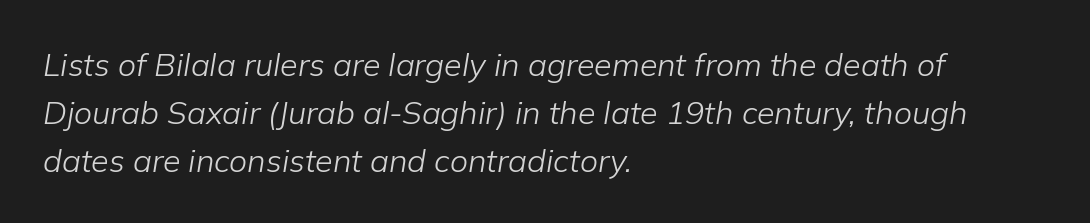
The space between consecutive lines is moderate. Check under the words: just untouched page. The rendering uses natural spacing where letterforms have individual widths. Would a proofreader flag this as italicized? Yes. The tracking reads as untouched default to a designer's eye. The characters are drawn with everyday or finer stroke widths.
